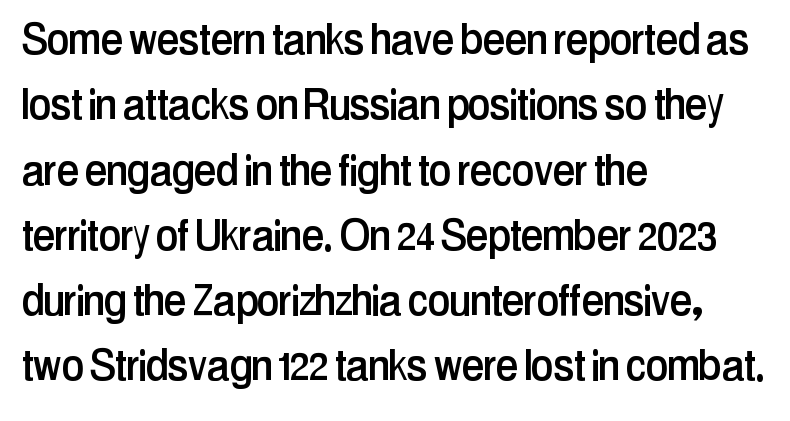
The leading is moderate, giving the passage an even texture. The paragraph has a hard left edge and a soft right edge. Tall strokes in this sample are plumb rather than angled. The line texture is even and compact thanks to regular tracking. Clear beneath every line of the passage. A sans-serif font was chosen for this passage.
